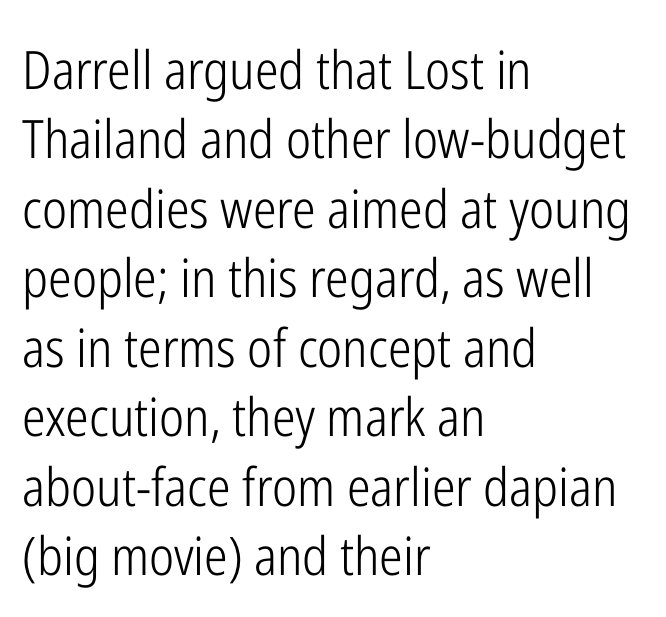
Q: Is the text bold? A: No.
Q: Is the text italic (slanted)? A: No, it is upright.
Q: Is the typeface a serif or a sans-serif typeface? A: Sans-serif.
Q: Is the text underlined? A: No.
Q: How is the paragraph aligned? A: Left-aligned.
Q: Is the spacing between letters normal or unusually wide? A: Normal.
Q: Is the spacing between lines tight, normal or loose? A: Normal.
Q: Width (condensed, normal, or wide)? A: Condensed.
Q: Stroke contrast? A: Low.
Q: x-height? A: Medium.
Q: Monospaced? A: No.
